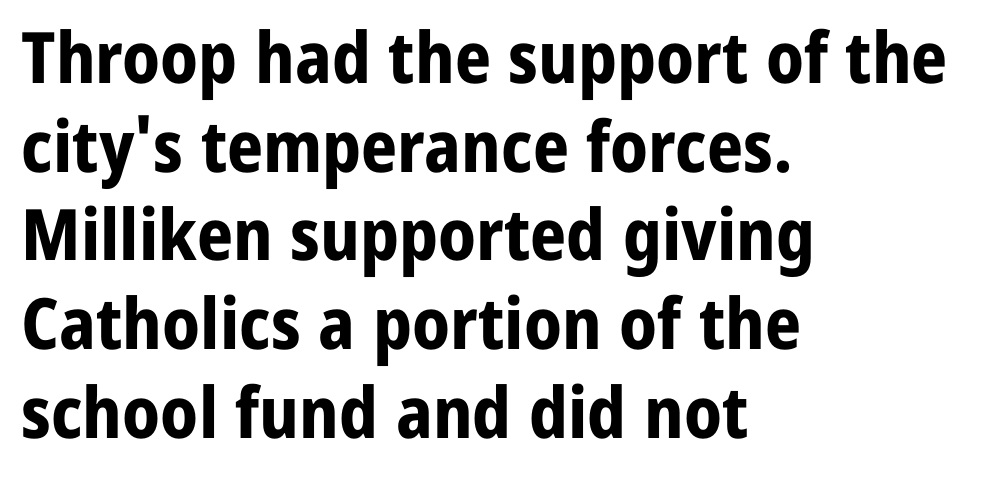
{"serif": "no", "italic": "no", "bold": "yes", "weight": "bold", "width": "normal", "stroke_contrast": "low", "x_height": "medium", "monospaced": "no", "underline": "no", "align": "left", "line_spacing": "normal", "line_spacing_ratio": 1.25, "letter_spacing": "normal", "letter_spacing_em": 0.0, "glyph_px": 71}
